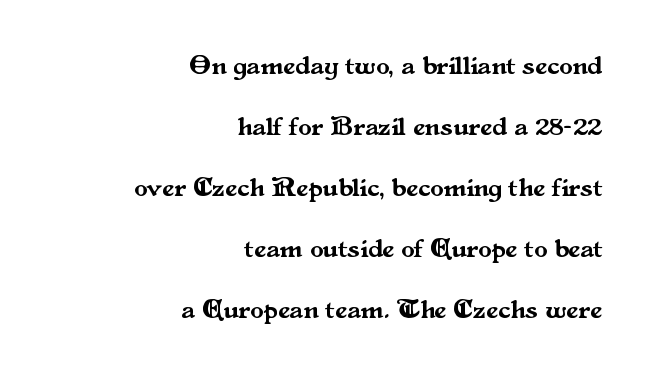
Unlike italic type, these characters show no tilt at all. Notice how the passage keeps a crisp vertical edge on the right only. Caption: standard tracking, unaltered. Horizontal bands of white between lines are thick stripes. Lines of text with bare space underneath.
